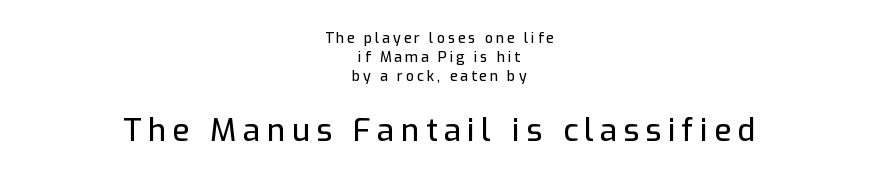
The image shows 31 px sans-serif type, upright; set centered, normal line spacing (1.34x), unusually wide letter spacing (+0.21 em), not underlined; the second (bottom) block is 2.21x larger; low stroke contrast and a medium x-height.
